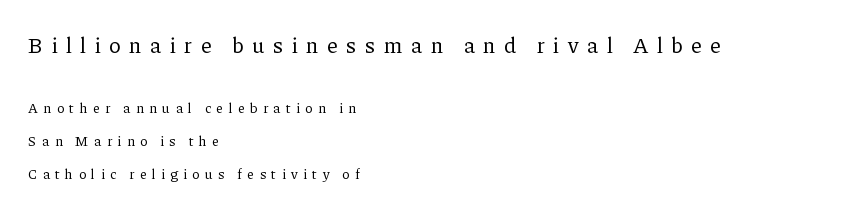
This is the regular roman posture of the typeface. The vertical gap from one line to the next is large. Stroke mass is kept to a normal reading level or below. Glance below the letters and you will spot only blank space.
